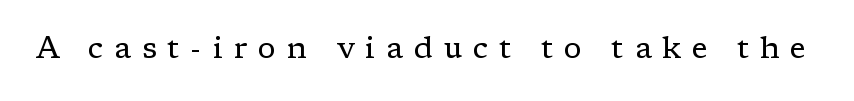
Underline: absent. Character widths vary here, with narrow letters taking less room than wide ones. Observe the wide spacing: letters keep a clear distance from each other. Check where the strokes stop: tiny serifs finish them off.
